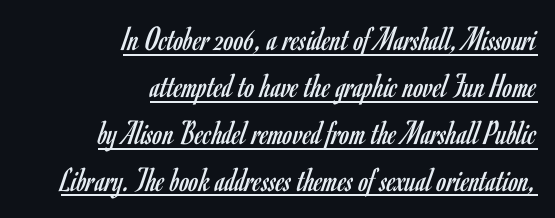
The face used here is rendered with its standard letterfit. The text was rendered using a sans face with plain stroke endings. A quiet, ordinary-to-light weight characterises the typeface. The compositor pushed each line to the right boundary. Looks like regular typesetting: each glyph gets only the width it needs.
